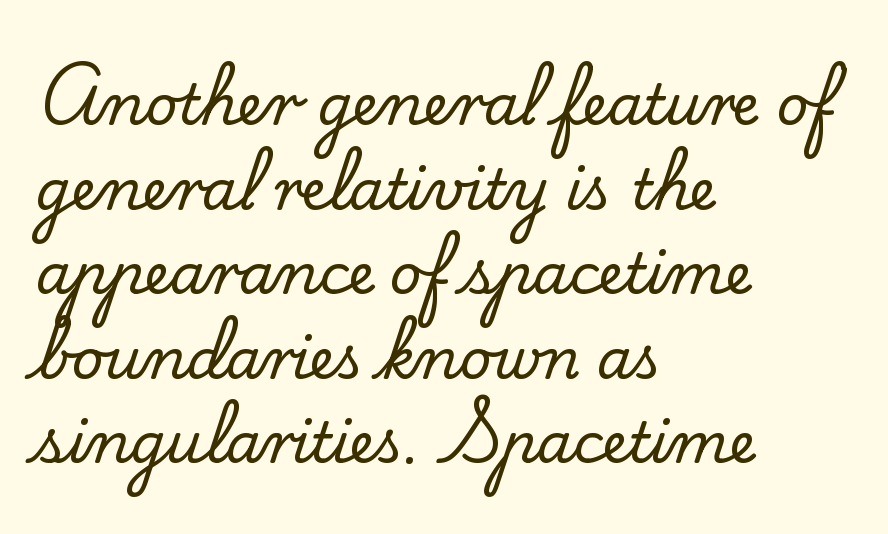
The image shows 56 px serif type; set left-aligned, normal line spacing (1.51x), normal letter spacing, not underlined; low stroke contrast and a small x-height.
